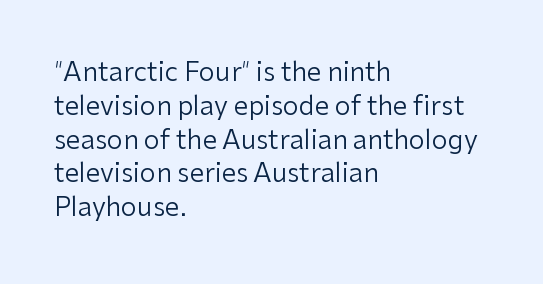
{"italic": "no", "bold": "no", "underline": "no", "align": "left", "line_spacing": "normal", "line_spacing_ratio": 1.3, "letter_spacing": "normal", "letter_spacing_em": 0.0, "glyph_px": 26}
